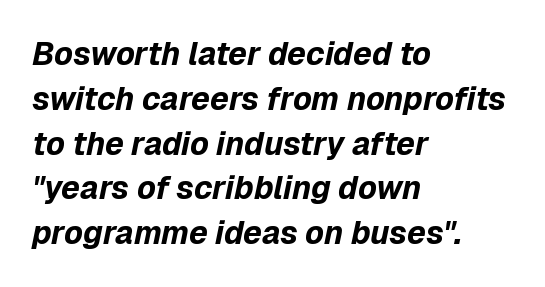
The image shows 32 px bold type, italic (leaning right); set left-aligned, normal line spacing (1.4x), normal letter spacing, not underlined; low stroke contrast and a medium x-height.
